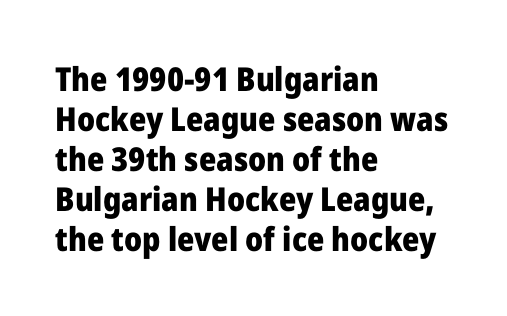
The image shows 33 px heavy sans-serif type, upright; set left-aligned, line spacing 1.21x, normal letter spacing, not underlined; low stroke contrast and a medium x-height.
